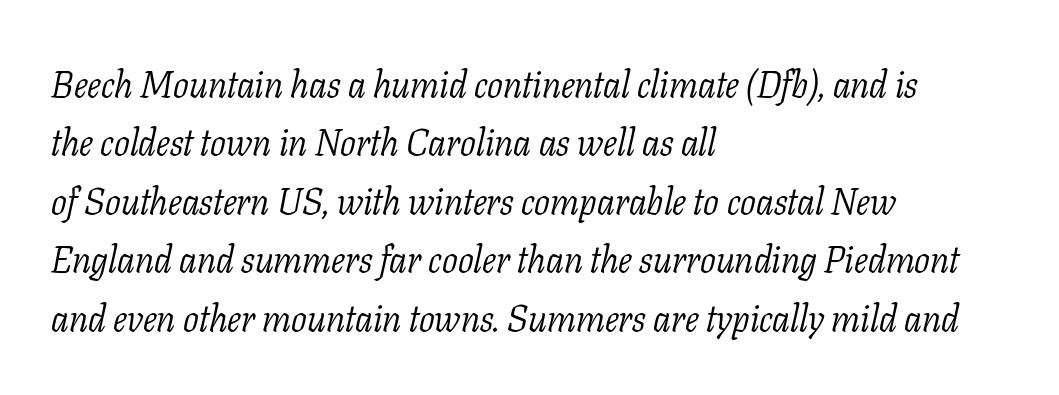
Q: Is the text bold? A: No.
Q: Is the text italic (slanted)? A: Yes, it leans right by about 11 degrees.
Q: Is the typeface a serif or a sans-serif typeface? A: Serif.
Q: Is the text underlined? A: No.
Q: How is the paragraph aligned? A: Left-aligned.
Q: Is the spacing between letters normal or unusually wide? A: Normal.
Q: Is the spacing between lines tight, normal or loose? A: Normal.
Q: Width (condensed, normal, or wide)? A: Normal.
Q: Stroke contrast? A: Low.
Q: x-height? A: Medium.
Q: Monospaced? A: No.
